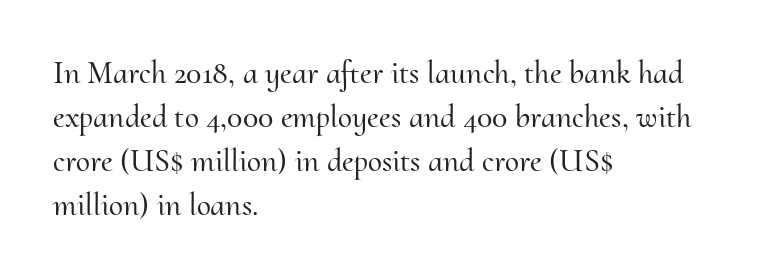
The type is set solid horizontally, with unmodified tracking. Do the characters align in a grid? No, the font is proportional. Typeset ragged right — the left edge is the straight one. Compared with typical paragraphs, the rows here are spaced about the same. Check under the words: just untouched page. The letters stand straight up with perfectly vertical stems.
